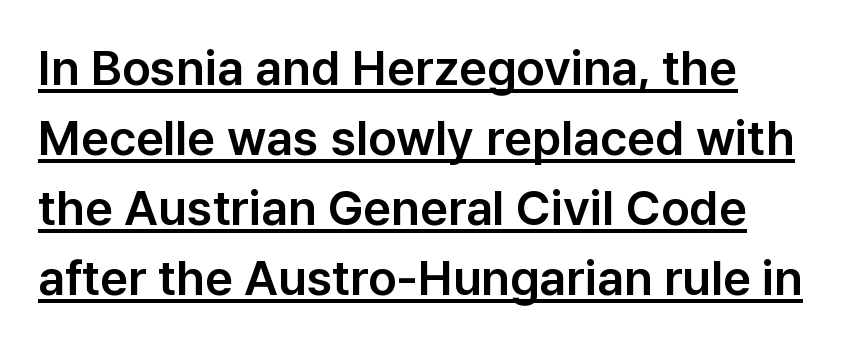
Q: Is the text italic (slanted)? A: No, it is upright.
Q: Is the typeface a serif or a sans-serif typeface? A: Sans-serif.
Q: Is the text underlined? A: Yes.
Q: Is the spacing between letters normal or unusually wide? A: Normal.
Q: Is the spacing between lines tight, normal or loose? A: Normal.
Q: Width (condensed, normal, or wide)? A: Normal.
Q: Stroke contrast? A: Low.
Q: x-height? A: Medium.
Q: Monospaced? A: No.
